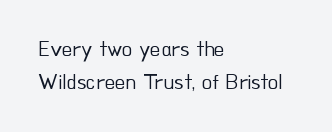
{"italic": "no", "bold": "no", "underline": "no", "align": "left", "line_spacing": "normal", "line_spacing_ratio": 1.58, "letter_spacing": "normal", "letter_spacing_em": 0.0, "glyph_px": 21}
